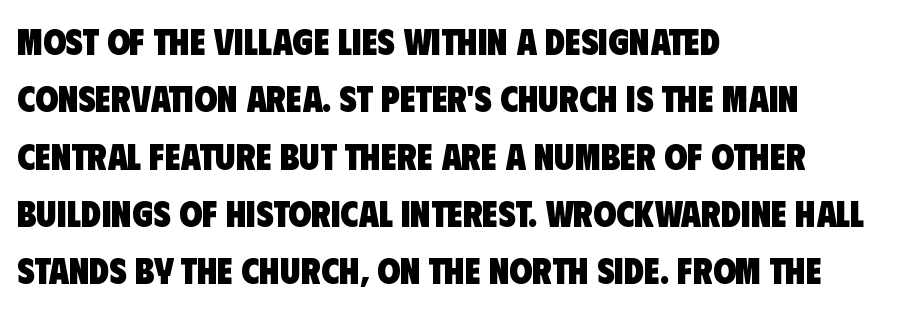
Q: Is the text bold? A: Yes.
Q: Is the typeface a serif or a sans-serif typeface? A: Sans-serif.
Q: Is the text underlined? A: No.
Q: How is the paragraph aligned? A: Left-aligned.
Q: Is the spacing between letters normal or unusually wide? A: Normal.
Q: Is the spacing between lines tight, normal or loose? A: Normal.
Q: Width (condensed, normal, or wide)? A: Condensed.
Q: Stroke contrast? A: Low.
Q: x-height? A: Large.
Q: Monospaced? A: No.
